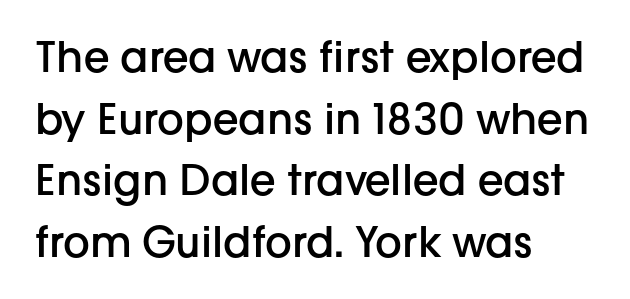
The image shows 42 px semibold sans-serif type, upright; set left-aligned, normal line spacing (1.47x), normal letter spacing, not underlined; low stroke contrast and a medium x-height.
